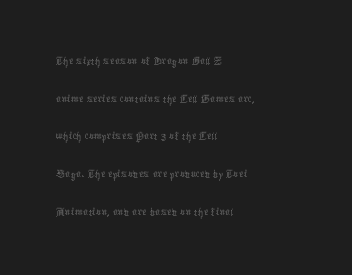
The image shows 26 px text type, upright; set left-aligned, normal line spacing (1.45x), normal letter spacing, not underlined.
